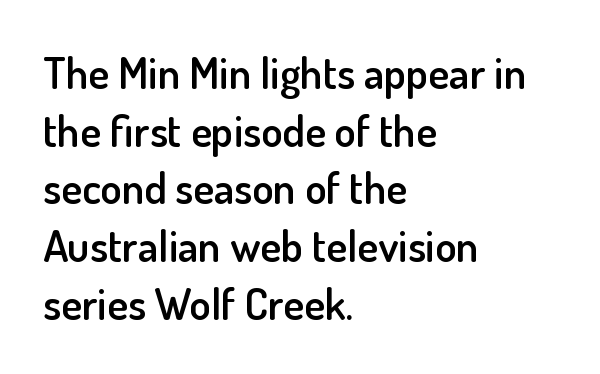
{"serif": "no", "italic": "no", "bold": "semi", "weight": "semibold", "width": "normal", "stroke_contrast": "low", "x_height": "small", "monospaced": "no", "underline": "no", "align": "left", "line_spacing": "normal", "line_spacing_ratio": 1.31, "letter_spacing": "normal", "letter_spacing_em": 0.0, "glyph_px": 44}
